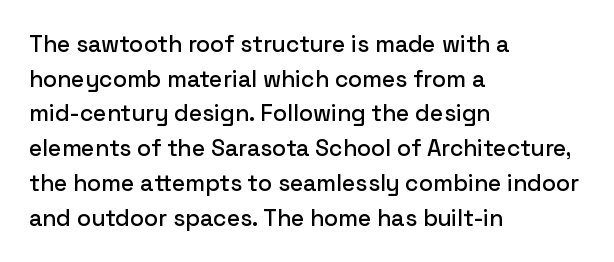
Students, observe: this is what conventionally led text looks like. Has an underline been added? It has not. Words appear dense and cohesive because spacing is normal. If you drew a ruler down the left edge, every line would touch it.
